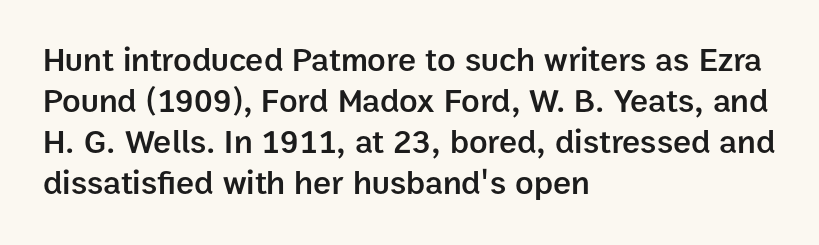
{"serif": "no", "italic": "no", "bold": "semi", "weight": "semibold", "width": "normal", "stroke_contrast": "low", "x_height": "medium", "monospaced": "no", "underline": "no", "align": "left", "line_spacing_ratio": 1.21, "letter_spacing": "normal", "letter_spacing_em": 0.0, "glyph_px": 34}
